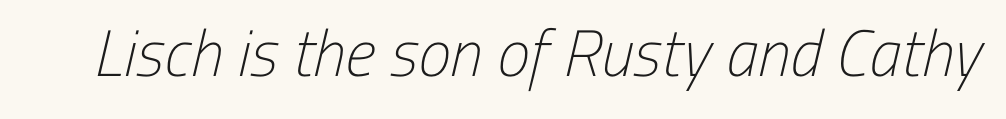
The image shows 66 px light, condensed sans-serif type; set normal letter spacing, not underlined; low stroke contrast and a medium x-height.
